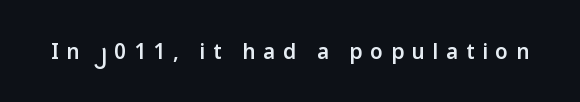
The image shows 21 px text type, upright; set unusually wide letter spacing (+0.36 em), not underlined.
